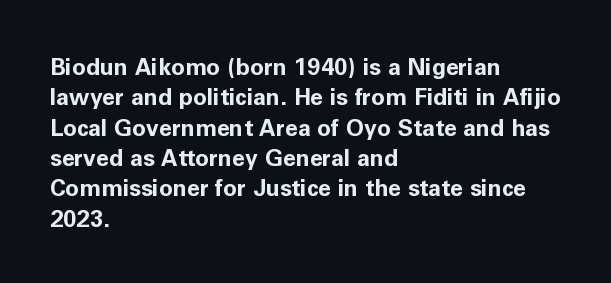
The image shows 23 px bold type, upright; set left-aligned, normal line spacing (1.32x), normal letter spacing, not underlined.
